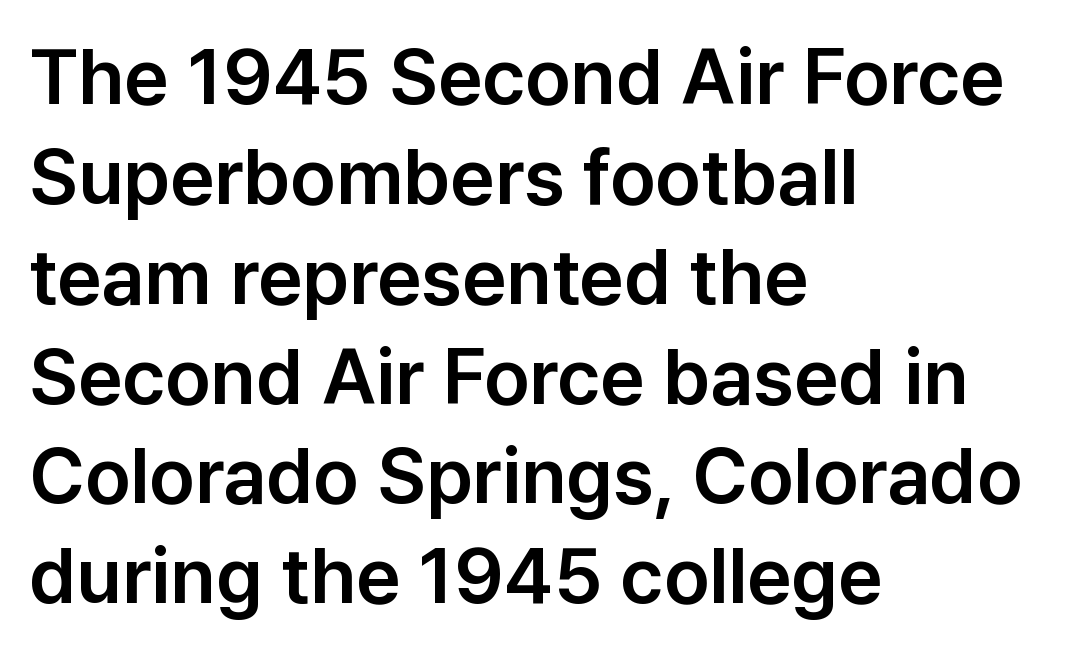
{"serif": "no", "italic": "no", "width": "normal", "stroke_contrast": "low", "x_height": "medium", "monospaced": "no", "underline": "no", "align": "left", "line_spacing": "normal", "line_spacing_ratio": 1.28, "letter_spacing": "normal", "letter_spacing_em": 0.0, "glyph_px": 78}
